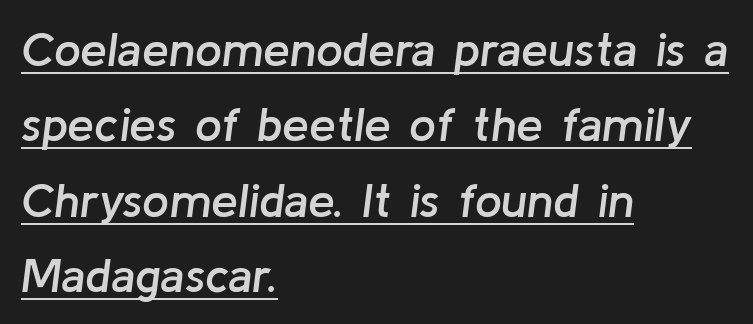
Quick note: interline space is typical. A bit beefed up — I'd call it semibold rather than bold. Note the varied advance widths — an 'i' is clearly narrower than an 'm'. The horizontal fit of the characters is conventional and even.
